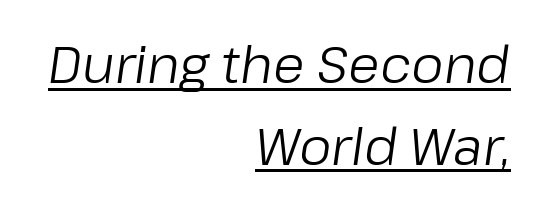
A typesetter would call this proportional, since set widths differ per character. The face looks like a standard text weight, possibly lighter. Emphasis-style slanted type is in use. Inter-character spacing is left at the font's built-in metrics. Baseline-to-baseline distance is the conventional proportion of letter height.
